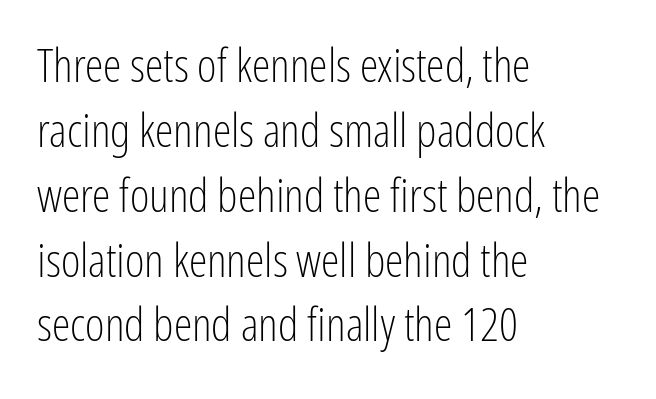
{"serif": "no", "italic": "no", "bold": "no", "weight": "light", "width": "condensed", "stroke_contrast": "low", "x_height": "medium", "monospaced": "no", "underline": "no", "align": "left", "line_spacing": "normal", "line_spacing_ratio": 1.38, "letter_spacing": "normal", "letter_spacing_em": 0.0, "glyph_px": 47}
